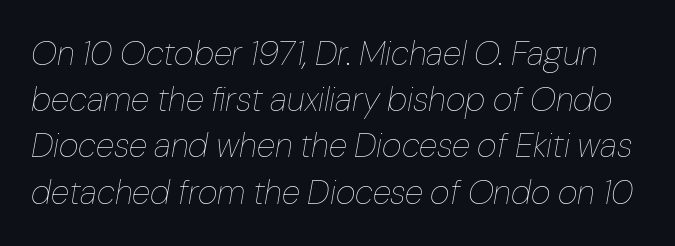
Spacing verdict: proportional, widths tailored to each character. Italic: yes, the glyphs are oblique. The passage shown is not bold in any degree. Only glyphs here, with clear space below each row. The passage shown has conventional tracking throughout. Successive baselines arrive at the customary interval.
